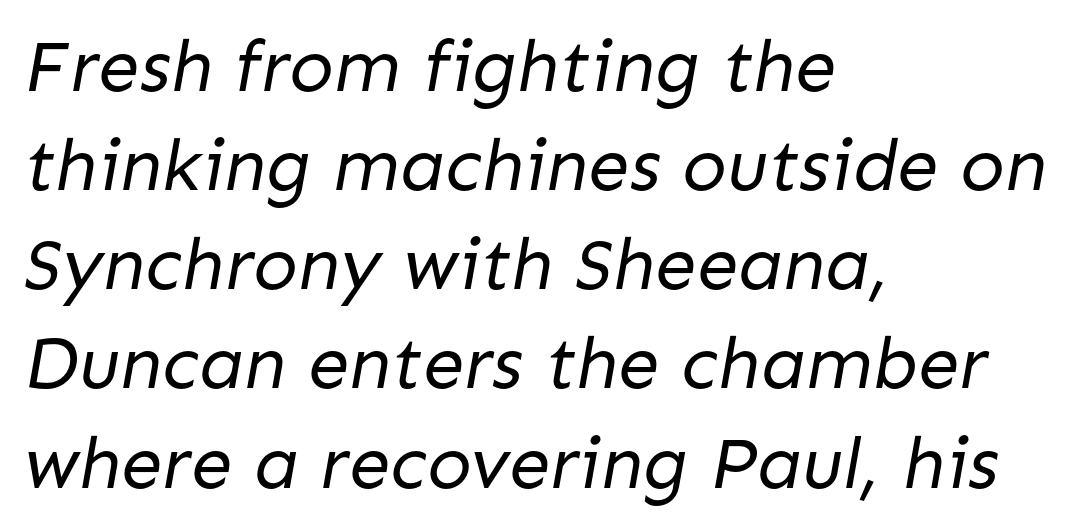
Q: Is the text bold? A: No.
Q: Is the typeface a serif or a sans-serif typeface? A: Sans-serif.
Q: Is the text underlined? A: No.
Q: How is the paragraph aligned? A: Left-aligned.
Q: Is the spacing between letters normal or unusually wide? A: Normal.
Q: Is the spacing between lines tight, normal or loose? A: Normal.
Q: Width (condensed, normal, or wide)? A: Normal.
Q: Stroke contrast? A: Low.
Q: x-height? A: Medium.
Q: Monospaced? A: No.
